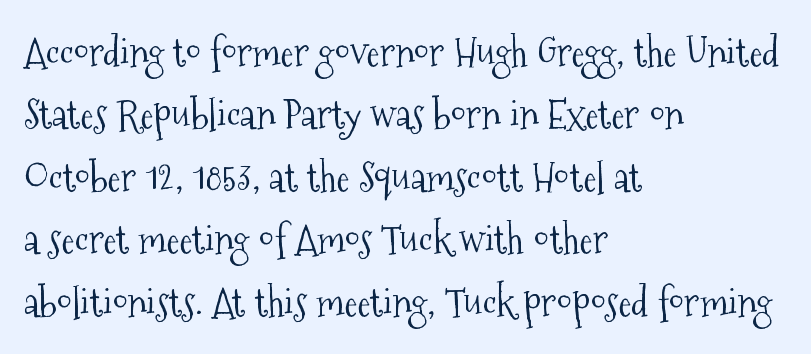
{"serif": "yes", "italic": "no", "bold": "no", "weight": "light", "width": "condensed", "stroke_contrast": "medium", "x_height": "medium", "monospaced": "no", "underline": "no", "align": "left", "line_spacing": "normal", "line_spacing_ratio": 1.56, "letter_spacing": "normal", "letter_spacing_em": 0.0, "glyph_px": 40}
